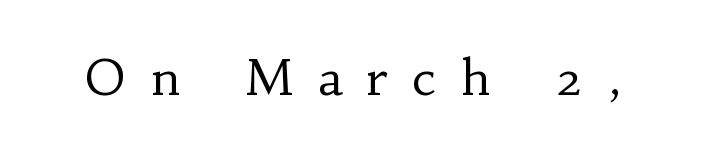
{"serif": "yes", "italic": "no", "bold": "no", "weight": "regular", "width": "normal", "stroke_contrast": "low", "x_height": "small", "monospaced": "no", "underline": "no", "letter_spacing": "wide", "letter_spacing_em": 0.5, "glyph_px": 49}
